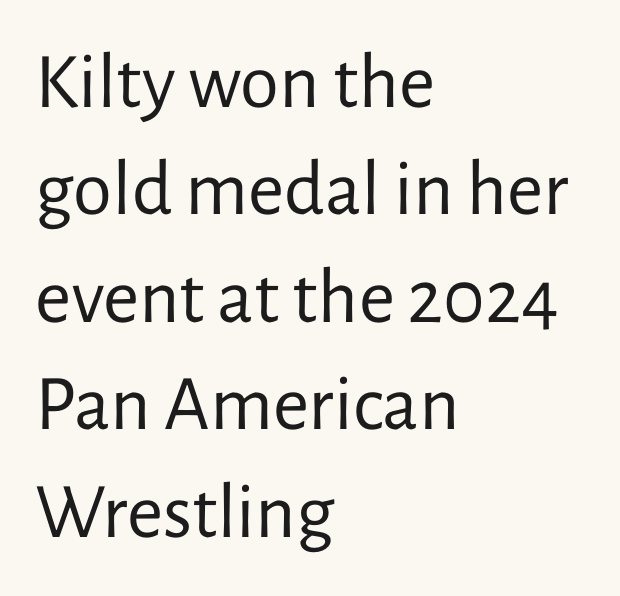
Evenly set lines give the paragraph a standard silhouette. Summary of weight: not heavy and not bold. Compared with typical body copy, the letter spacing here is the same. Nope, not italic — everything's standing straight. Glance below the letters and you will spot only blank space.
